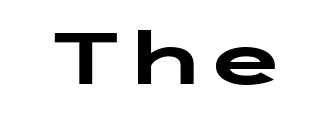
Q: Is the text bold? A: Yes.
Q: Is the text italic (slanted)? A: No, it is upright.
Q: Is the typeface a serif or a sans-serif typeface? A: Sans-serif.
Q: Is the text underlined? A: No.
Q: Is the spacing between letters normal or unusually wide? A: Normal.
Q: Width (condensed, normal, or wide)? A: Wide.
Q: Stroke contrast? A: Low.
Q: x-height? A: Medium.
